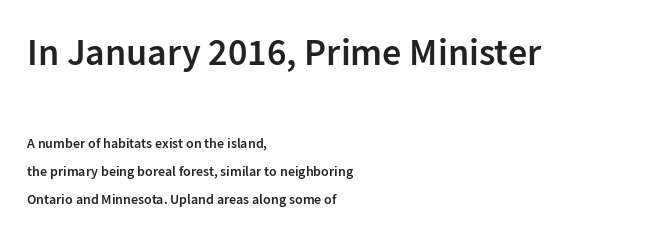
{"serif": "no", "italic": "no", "bold": "semi", "weight": "semibold", "width": "normal", "stroke_contrast": "low", "x_height": "medium", "monospaced": "no", "underline": "no", "align": "left", "line_spacing": "loose", "line_spacing_ratio": 2.01, "letter_spacing": "normal", "letter_spacing_em": 0.0, "larger_block": "first", "size_ratio": 2.71, "glyph_px": 38}
